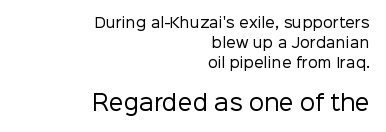
{"italic": "no", "bold": "no", "underline": "no", "align": "right", "line_spacing": "normal", "line_spacing_ratio": 1.44, "letter_spacing": "normal", "letter_spacing_em": 0.0, "larger_block": "second", "size_ratio": 1.5, "glyph_px": 21}
